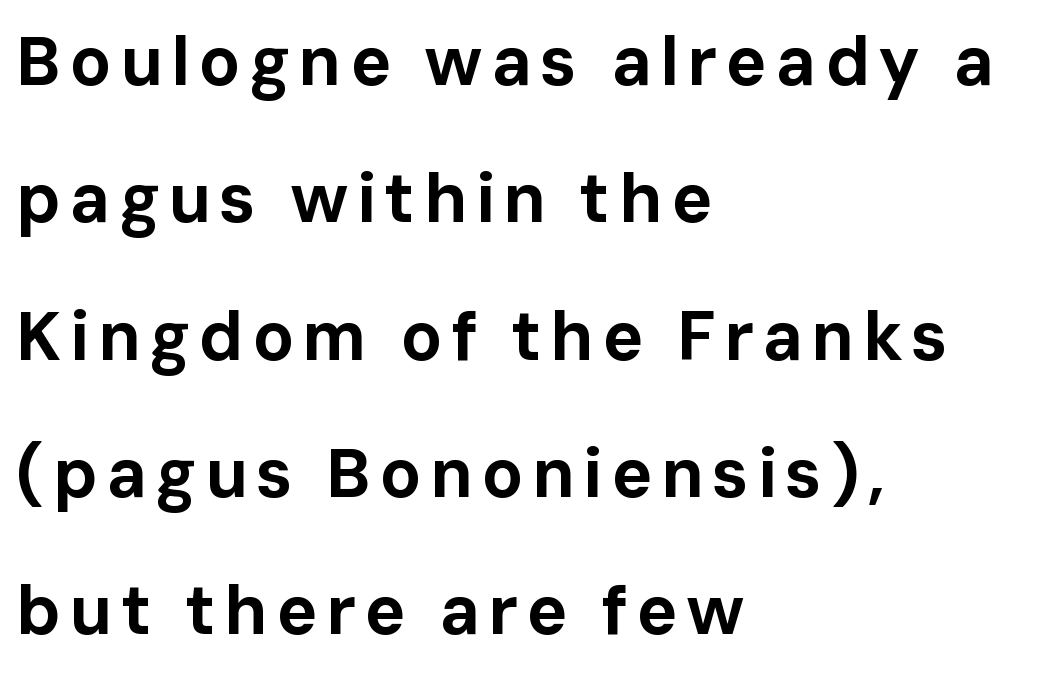
Look at the bottom of the vertical strokes: they stop flat, with no serifs. Vertical spacing — loose. Glance below the letters and you will spot only blank space. Students, this is bold: see how much ink each stroke carries. Notice how the passage keeps a crisp vertical edge on the left only.
